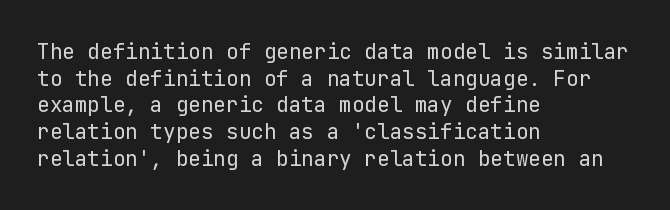
The image shows 21 px text type, upright; set left-aligned, normal line spacing (1.27x), normal letter spacing, not underlined.
